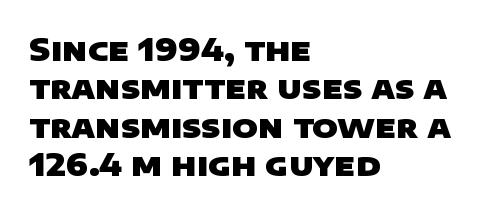
You can tell from the bare stems that sans-serif type was used. Character widths vary here, with narrow letters taking less room than wide ones. The passage is arranged the way most books set body copy — flush left. These lines carry a lot of weight — the face is fully bold.
